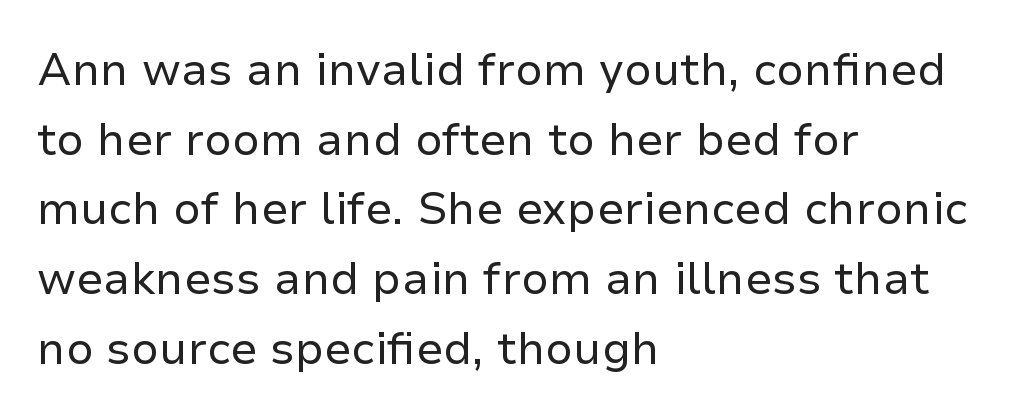
{"serif": "no", "italic": "no", "bold": "no", "weight": "regular", "width": "normal", "stroke_contrast": "low", "x_height": "medium", "monospaced": "no", "underline": "no", "align": "left", "line_spacing": "normal", "line_spacing_ratio": 1.55, "letter_spacing": "normal", "letter_spacing_em": 0.0, "glyph_px": 45}
